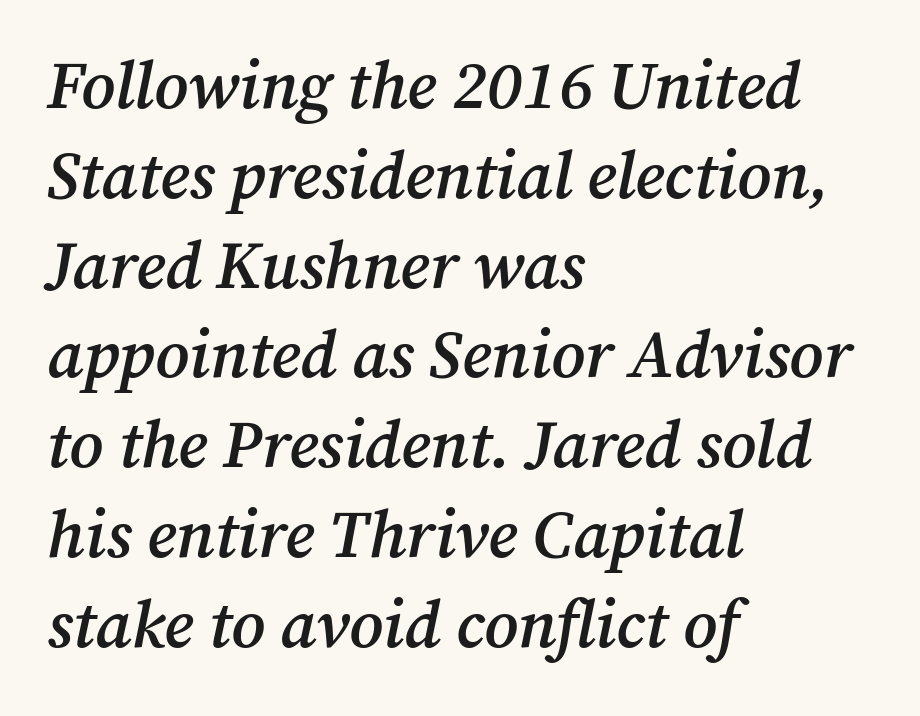
{"serif": "yes", "italic": "yes", "lean": "right", "slant_degrees": 12, "bold": "semi", "weight": "semibold", "width": "normal", "stroke_contrast": "medium", "x_height": "medium", "monospaced": "no", "underline": "no", "align": "left", "line_spacing": "normal", "line_spacing_ratio": 1.34, "letter_spacing": "normal", "letter_spacing_em": 0.0, "glyph_px": 67}
